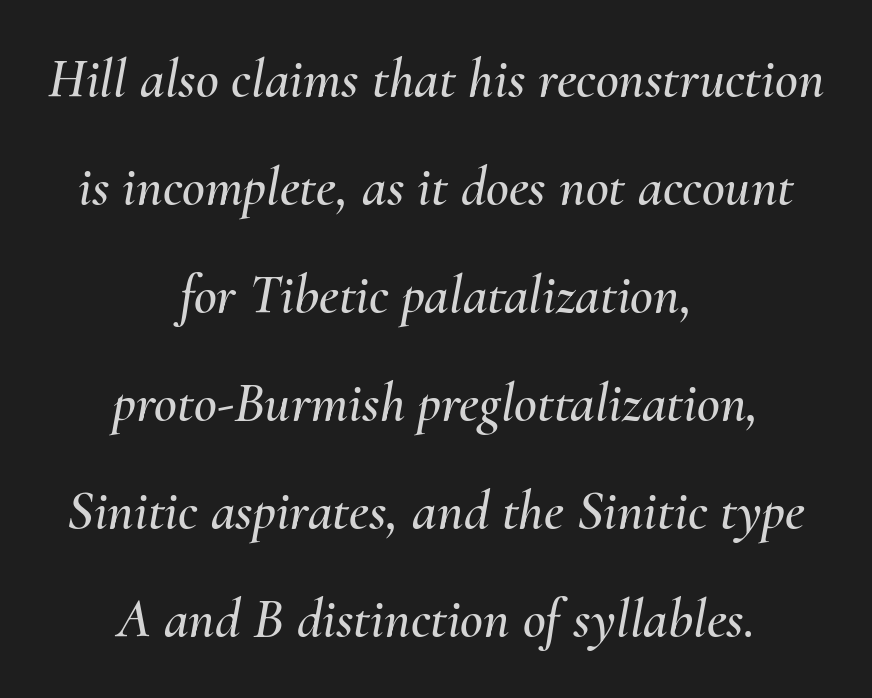
The image shows 56 px text type, italic (leaning right); set centered, loose line spacing (1.93x), normal letter spacing, not underlined; medium stroke contrast and a small x-height.
